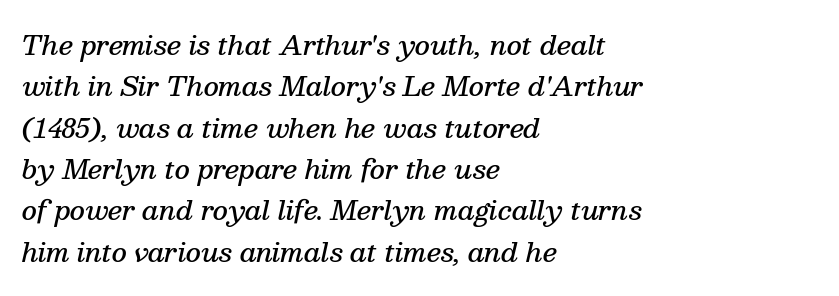
Q: Is the text bold? A: Semi-bold.
Q: Is the text italic (slanted)? A: Yes, it leans right by about 13 degrees.
Q: Is the text underlined? A: No.
Q: How is the paragraph aligned? A: Left-aligned.
Q: Is the spacing between letters normal or unusually wide? A: Normal.
Q: Is the spacing between lines tight, normal or loose? A: Normal.
